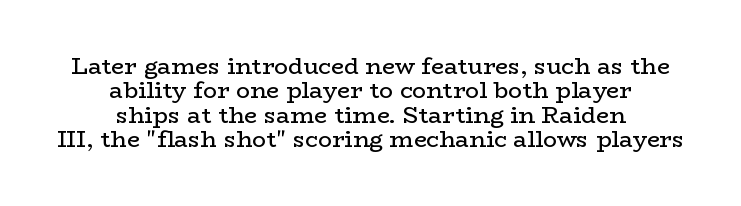
Q: Is the text bold? A: No.
Q: Is the text italic (slanted)? A: No, it is upright.
Q: Is the text underlined? A: No.
Q: How is the paragraph aligned? A: Centered.
Q: Is the spacing between letters normal or unusually wide? A: Normal.
Q: Is the spacing between lines tight, normal or loose? A: Tight.
